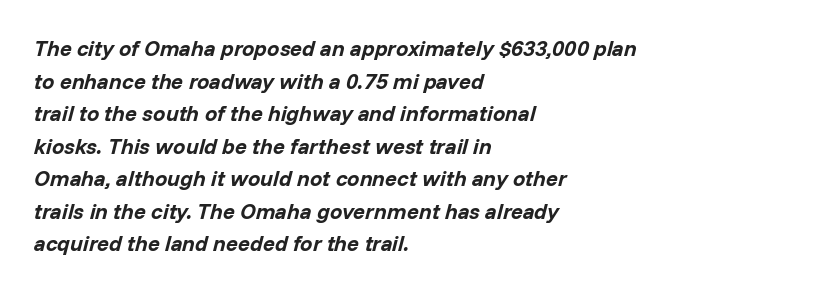
The glyphs look as if they've been sheared to an angle. Anything drawn beneath the words? Only blank space. If you measured baseline to baseline, you'd find a middling distance. Each word holds together tightly as a unit, with standard inter-letter gaps.
